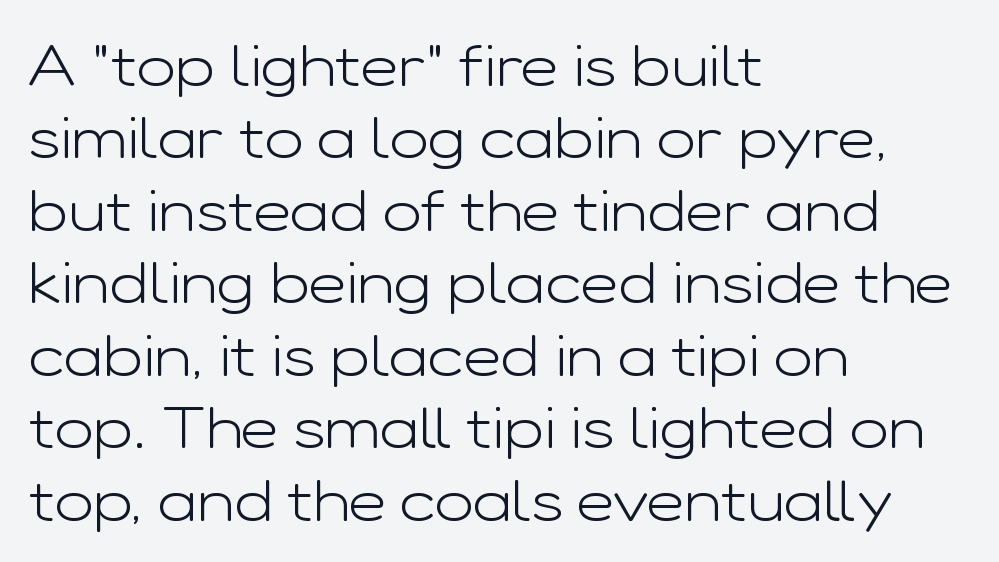
The image shows 58 px light, wide sans-serif type, upright; set left-aligned, normal line spacing (1.25x), normal letter spacing, not underlined; low stroke contrast and a medium x-height.
